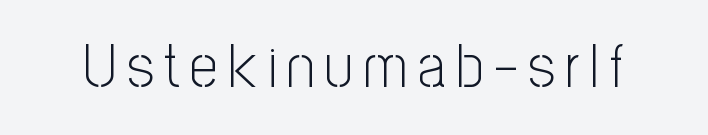
{"serif": "no", "italic": "no", "bold": "no", "weight": "light", "width": "condensed", "stroke_contrast": "low", "x_height": "medium", "monospaced": "no", "underline": "no", "glyph_px": 62}
